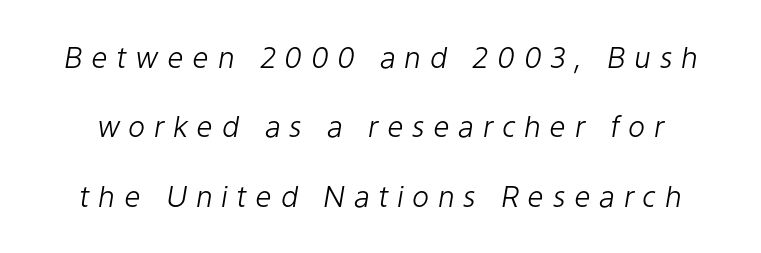
{"italic": "yes", "lean": "right", "slant_degrees": 9, "bold": "no", "weight": "light", "width": "normal", "stroke_contrast": "low", "x_height": "medium", "monospaced": "no", "underline": "no", "line_spacing": "loose", "line_spacing_ratio": 2.39, "letter_spacing": "wide", "letter_spacing_em": 0.29, "glyph_px": 29}
